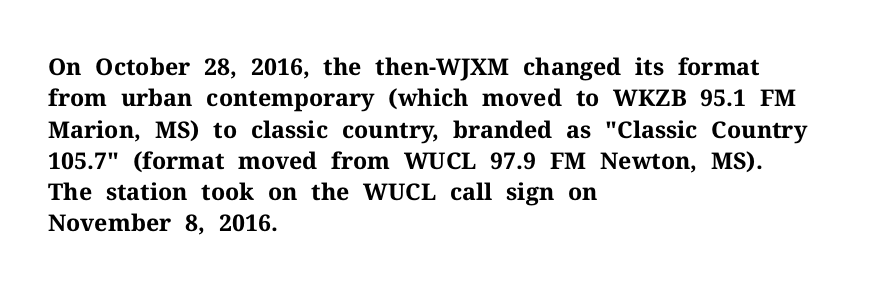
The image shows 23 px bold type, upright; set left-aligned, normal line spacing (1.36x), normal letter spacing, not underlined.
